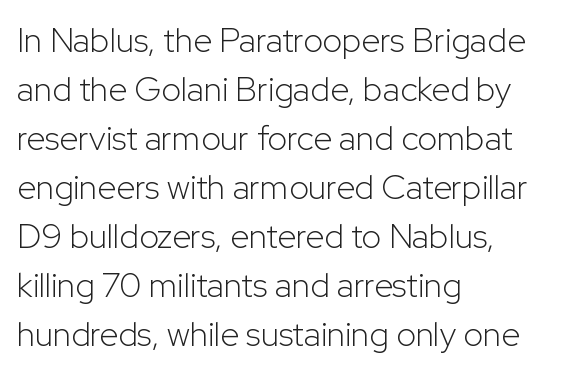
Q: Is the text bold? A: No.
Q: Is the text italic (slanted)? A: No, it is upright.
Q: Is the typeface a serif or a sans-serif typeface? A: Sans-serif.
Q: Is the text underlined? A: No.
Q: How is the paragraph aligned? A: Left-aligned.
Q: Is the spacing between letters normal or unusually wide? A: Normal.
Q: Is the spacing between lines tight, normal or loose? A: Normal.
Q: Width (condensed, normal, or wide)? A: Normal.
Q: Stroke contrast? A: Low.
Q: x-height? A: Medium.
Q: Monospaced? A: No.
